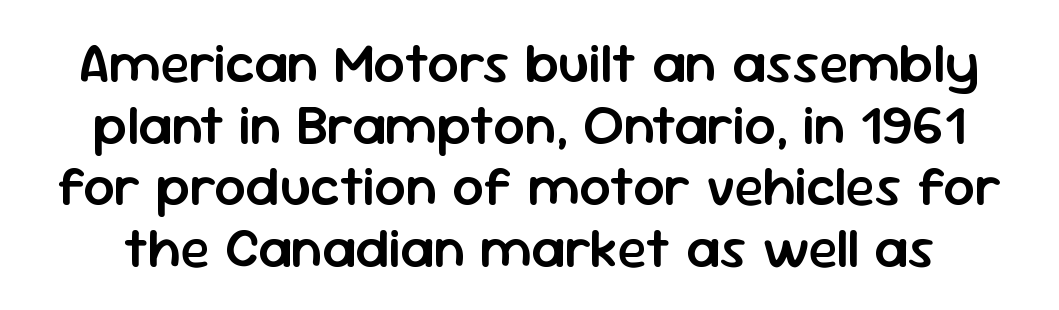
The image shows 56 px semibold sans-serif type, upright; set tight line spacing (1.1x), normal letter spacing, not underlined; low stroke contrast and a medium x-height.
